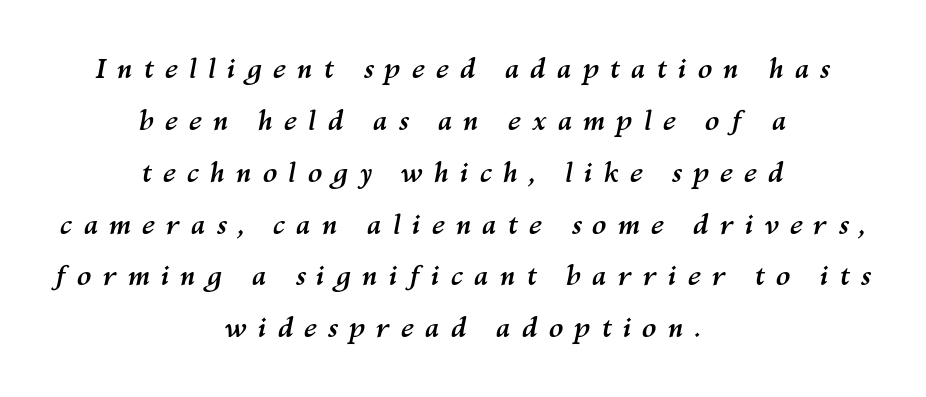
{"italic": "yes", "lean": "right", "slant_degrees": 10, "bold": "yes", "underline": "no", "align": "center", "line_spacing": "loose", "line_spacing_ratio": 1.92, "letter_spacing": "wide", "letter_spacing_em": 0.39, "glyph_px": 27}
